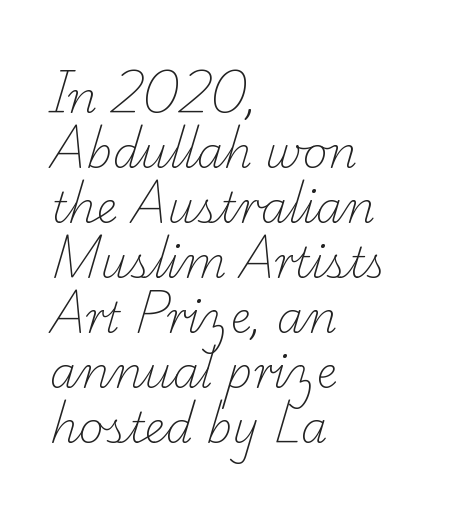
These lines are rendered in a variable-pitch font. Stroke mass is kept to a normal reading level or below. Honestly, there is no underline to notice here at all. This rendering uses left alignment, leaving the right contour irregular. Yep, those are serifs on the letters. This sample keeps an unexceptional amount of space between lines.
